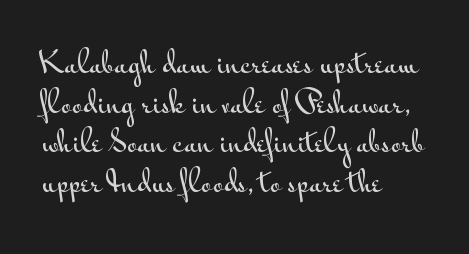
This rendering leaves character spacing at its baseline value. This rendering features lettering with no underline. Serifs: no, the terminals of the letterforms are clean. Where is the straight margin? On the left. Looks like regular typesetting: each glyph gets only the width it needs.
